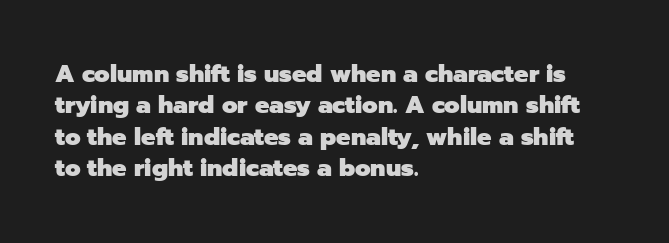
Q: Is the text bold? A: Yes.
Q: Is the text italic (slanted)? A: No, it is upright.
Q: Is the text underlined? A: No.
Q: How is the paragraph aligned? A: Left-aligned.
Q: Is the spacing between letters normal or unusually wide? A: Normal.
Q: Is the spacing between lines tight, normal or loose? A: Normal.
